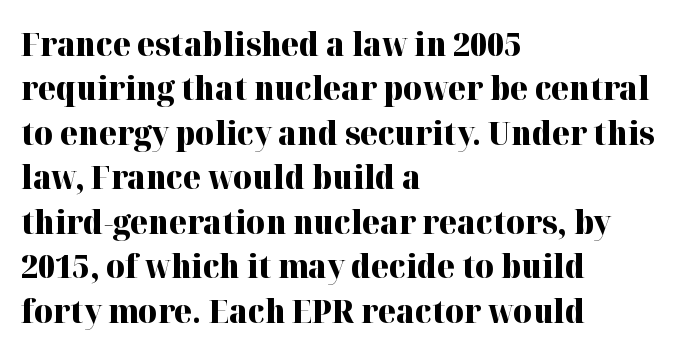
The image shows 32 px heavy serif type, upright; set left-aligned, normal line spacing (1.39x), normal letter spacing, not underlined; high stroke contrast and a medium x-height.
